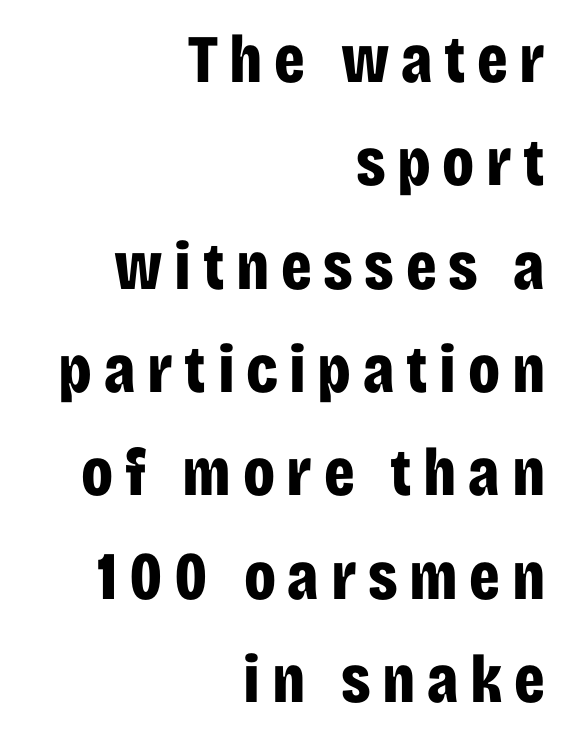
Q: Is the text bold? A: Yes.
Q: Is the text italic (slanted)? A: No, it is upright.
Q: Is the typeface a serif or a sans-serif typeface? A: Sans-serif.
Q: Is the text underlined? A: No.
Q: How is the paragraph aligned? A: Right-aligned.
Q: Is the spacing between lines tight, normal or loose? A: Normal.
Q: Width (condensed, normal, or wide)? A: Condensed.
Q: Stroke contrast? A: Low.
Q: x-height? A: Large.
Q: Monospaced? A: No.
